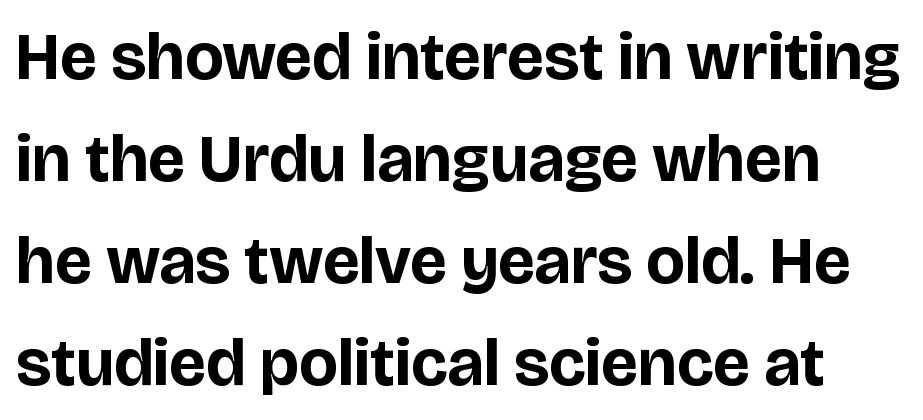
Q: Is the text bold? A: Yes.
Q: Is the text italic (slanted)? A: No, it is upright.
Q: Is the typeface a serif or a sans-serif typeface? A: Sans-serif.
Q: Is the text underlined? A: No.
Q: Is the spacing between letters normal or unusually wide? A: Normal.
Q: Is the spacing between lines tight, normal or loose? A: Normal.
Q: Width (condensed, normal, or wide)? A: Normal.
Q: Stroke contrast? A: Low.
Q: x-height? A: Large.
Q: Monospaced? A: No.
